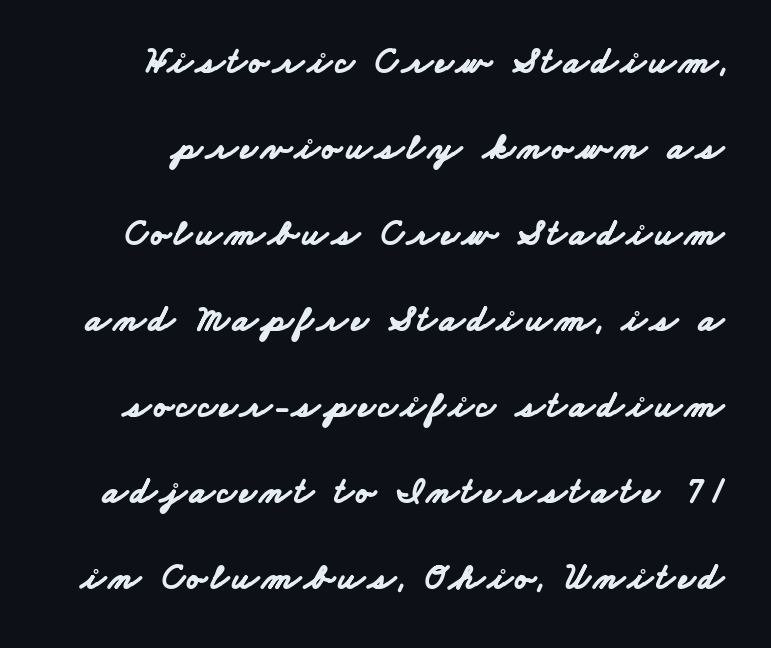
The image shows 36 px bold, wide sans-serif type; set loose line spacing (2.39x), not underlined; low stroke contrast and a small x-height.
